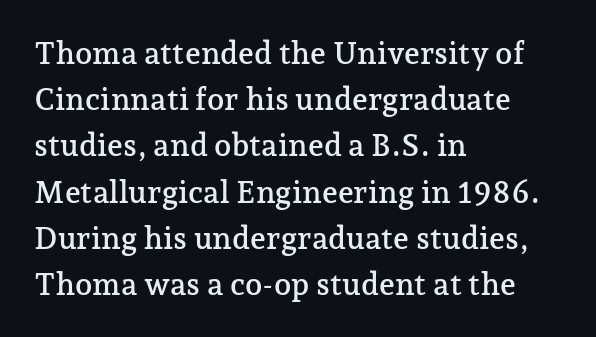
The image shows 31 px serif type, upright; set left-aligned, normal line spacing (1.49x), normal letter spacing, not underlined; low stroke contrast and a medium x-height.
